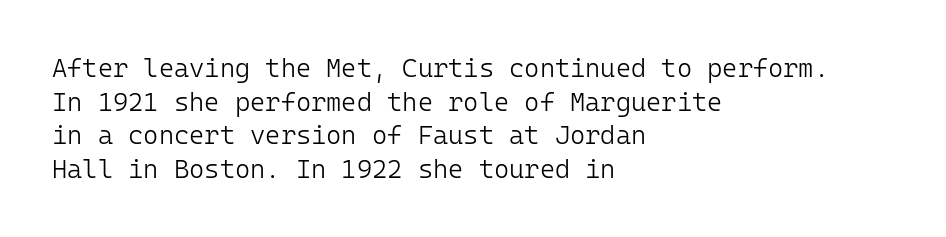
Interline gaps are of average width in this sample. In terms of posture, this sample is upright. Teacher's note: observe the even left margin — that is flush-left alignment. The cut favours lightness, reaching ordinary text weight at its darkest.
